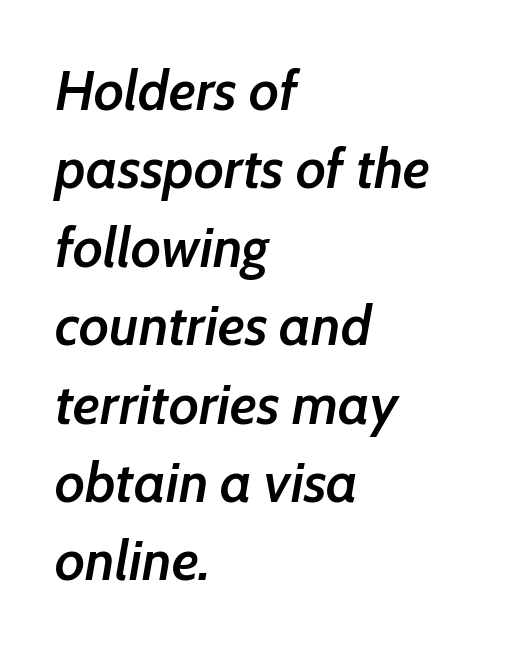
Students, observe: this is what conventionally led text looks like. The passage shown is typed in a proportional face where columns would drift. There's an unmistakable incline to the writing here. This is moderately heavy type, rendered in semibold.
